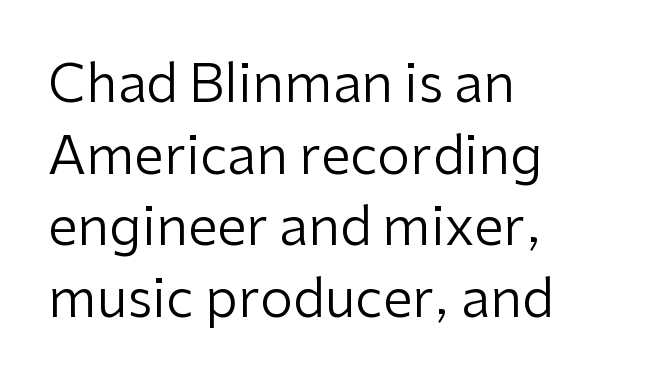
The image shows 53 px regular-weight sans-serif type, upright; set left-aligned, normal line spacing (1.35x), normal letter spacing, not underlined; low stroke contrast and a medium x-height.
